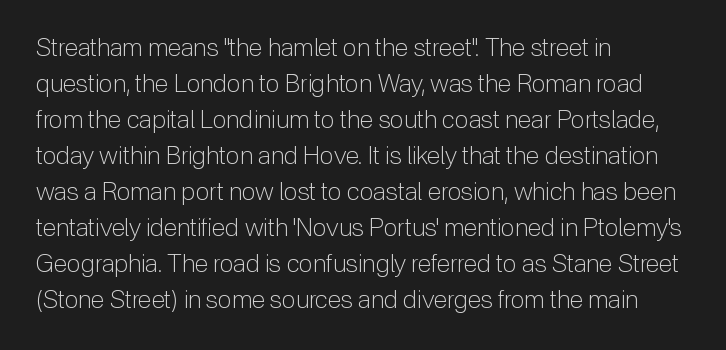
The image shows 25 px text type, upright; set left-aligned, normal line spacing (1.44x), normal letter spacing, not underlined.
